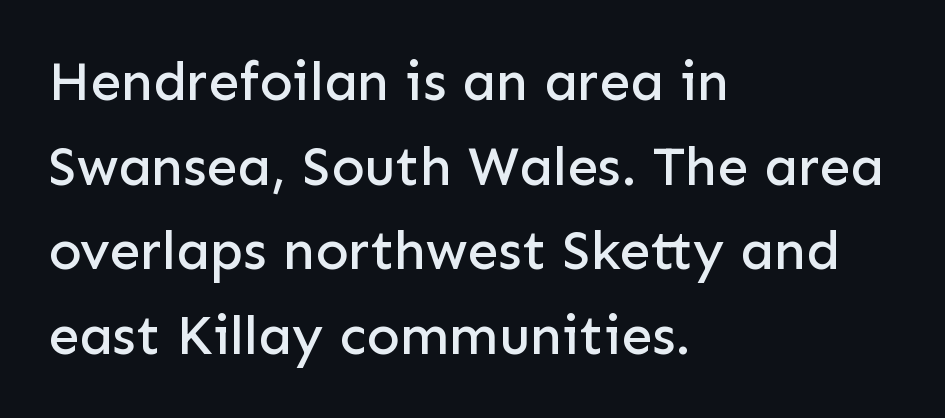
Summary of vertical rhythm: regular, with standard interline spacing. This sample uses an upright cut, with every glyph sitting square on the baseline. The gaps between neighbouring characters are ordinary and unremarkable. Regarding serifs, this sample does without them. Quick note: underline off.
